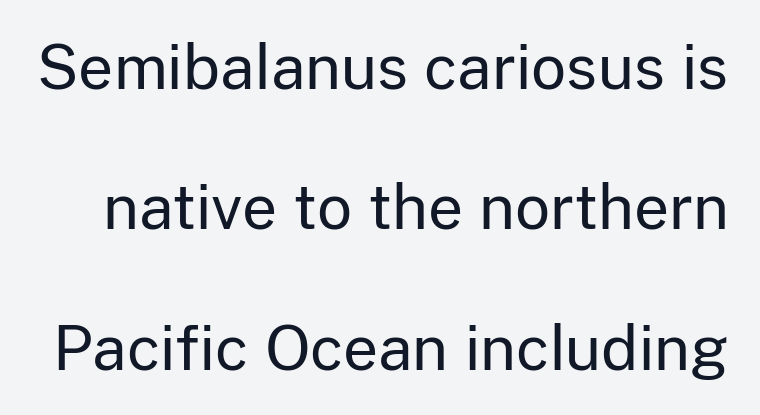
{"serif": "no", "italic": "no", "bold": "no", "weight": "regular", "width": "normal", "stroke_contrast": "low", "x_height": "medium", "monospaced": "no", "underline": "no", "line_spacing": "loose", "line_spacing_ratio": 2.3, "letter_spacing": "normal", "letter_spacing_em": 0.0, "glyph_px": 61}
